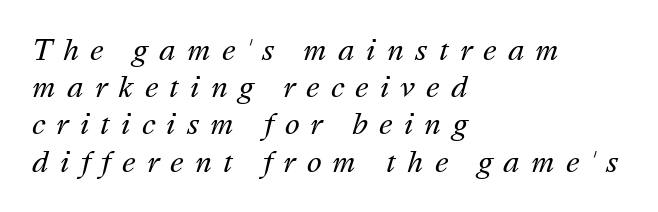
Typeset ragged right — the left edge is the straight one. The baseline area is clear. Is the type heavy? It reads as light-to-regular instead. The leading is moderate, giving the passage an even texture. Tracking here is generous; glyphs stand well apart from one another.
